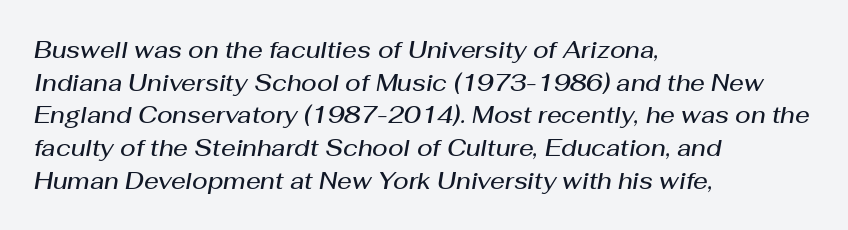
Horizontal alignment here is leftward, the default for most running prose. What weight is shown? A semibold, between regular and bold. Emphasis-style slanted type is in use. Honestly, the letter spacing is just normal — you wouldn't notice it.
